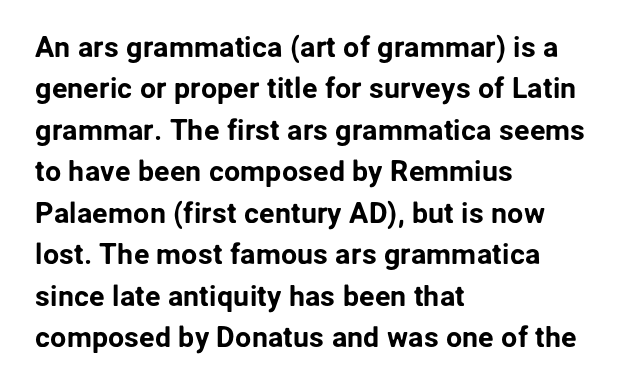
Q: Is the text italic (slanted)? A: No, it is upright.
Q: Is the typeface a serif or a sans-serif typeface? A: Sans-serif.
Q: Is the text underlined? A: No.
Q: How is the paragraph aligned? A: Left-aligned.
Q: Is the spacing between letters normal or unusually wide? A: Normal.
Q: Is the spacing between lines tight, normal or loose? A: Normal.
Q: Width (condensed, normal, or wide)? A: Normal.
Q: Stroke contrast? A: Low.
Q: x-height? A: Medium.
Q: Monospaced? A: No.
